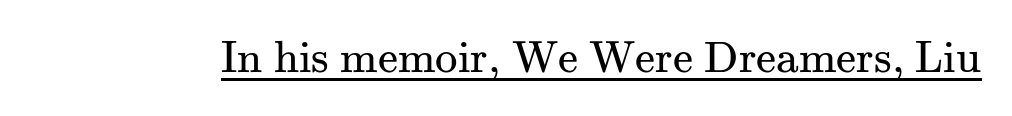
These lines were composed using upright roman letters. No chunkiness to these letters — they're not bold. The passage shown is typed in a proportional face where columns would drift. Glyph-to-glyph distance matches everyday printed text. The lettering is marked with a stroke running underneath it.
